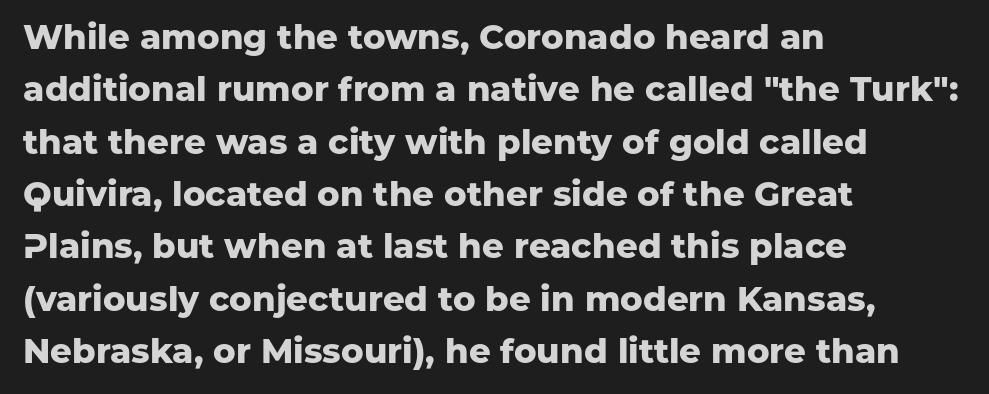
The image shows 34 px heavy sans-serif type, upright; set left-aligned, normal line spacing (1.54x), normal letter spacing, not underlined; low stroke contrast and a medium x-height.
